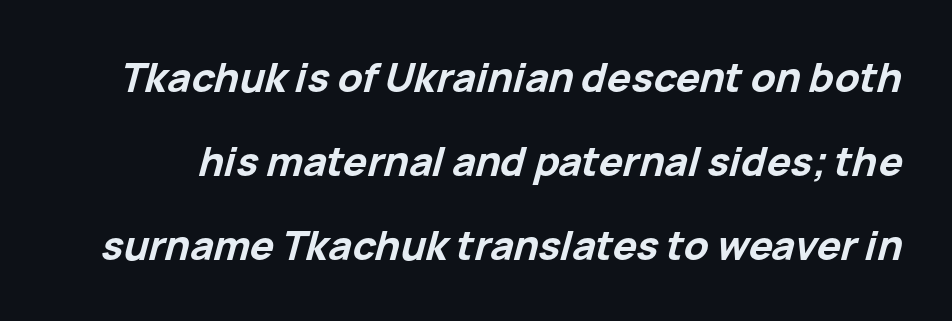
Anything drawn beneath the words? Only blank space. The face used here is proportionally spaced, like ordinary book or web type. The leading is generous, giving the passage an open texture. Does the weight exceed regular? Yes, all the way to bold. The whole block is typeset with a tilt. Compared with typical body copy, the letter spacing here is the same.
